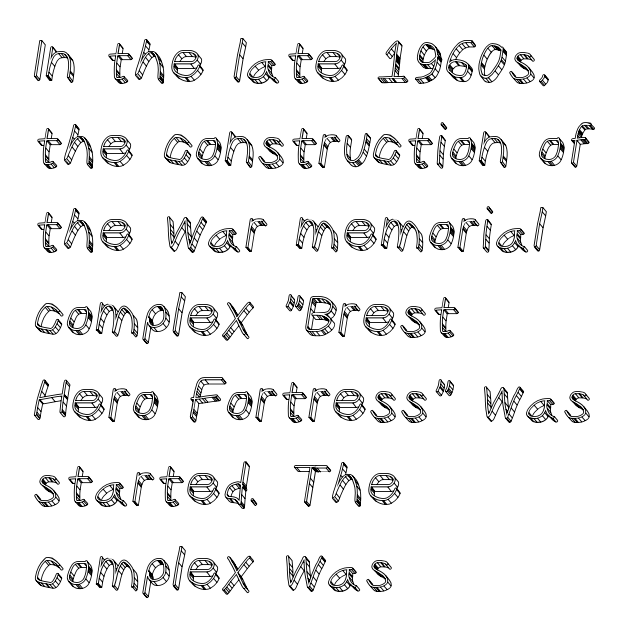
You could call the tracking neutral — neither tight nor loose. Just letters on the line, the space beneath them empty. The lines sit at an ordinary, default distance from one another. Here the designer chose a conventional face with non-uniform glyph widths.
